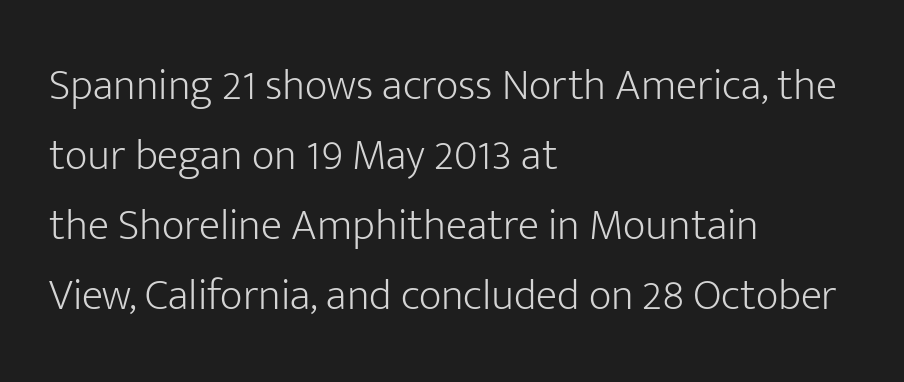
Is the letter spacing exaggerated? No — it looks like the ordinary default. The paragraph shown leans on its left margin. No italicization has been applied; the sample stays upright. The area under the type is left untouched. Serif or sans? Sans — the stroke terminals are bare. You could not count columns in this text — the font is proportionally spaced.
